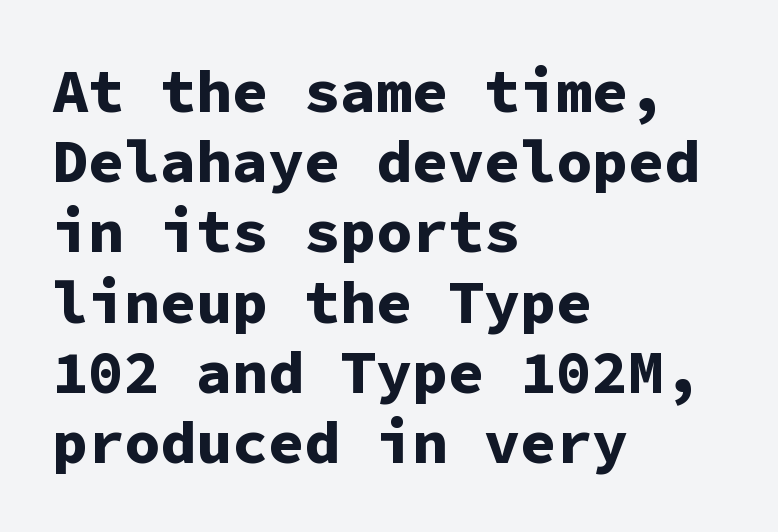
The image shows 60 px bold sans-serif type, upright, monospaced; set left-aligned, line spacing 1.17x, normal letter spacing, not underlined; low stroke contrast and a medium x-height.
